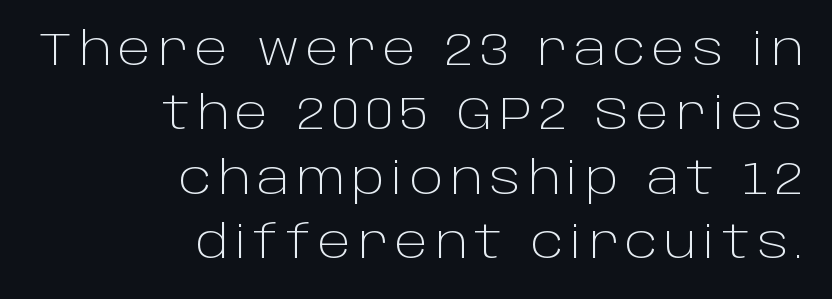
Does the leading feel generous? No, just average. Stems and bowls with no extra thickness — not bold. Upright lettering throughout. Caption: multi-line text, flush right, ragged left.
